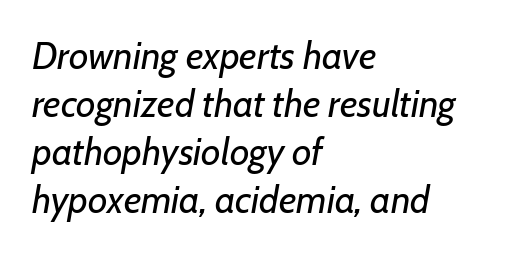
Is the block centered? No — it sits flush against the left margin. Caption: face not bold, strokes unweighted. Does the leading feel generous? No, just average. This sample has the flowing, uneven cadence of proportional lettering. Default kerning and tracking; the words read as compact shapes.
